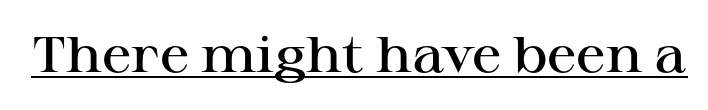
Q: Is the text bold? A: Semi-bold.
Q: Is the text italic (slanted)? A: No, it is upright.
Q: Is the typeface a serif or a sans-serif typeface? A: Serif.
Q: Is the text underlined? A: Yes.
Q: Is the spacing between letters normal or unusually wide? A: Normal.
Q: Width (condensed, normal, or wide)? A: Wide.
Q: Stroke contrast? A: High.
Q: x-height? A: Medium.
Q: Monospaced? A: No.
